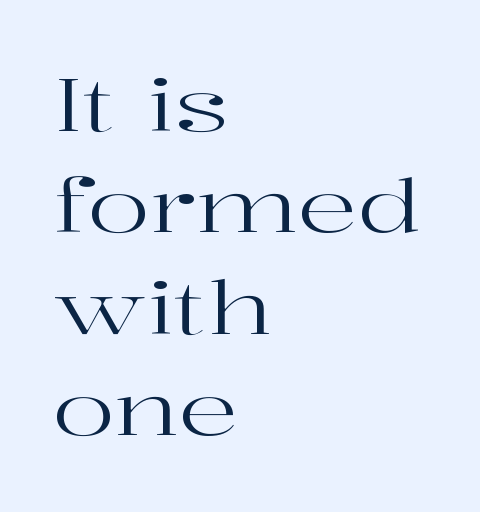
Posture: vertical. Ink coverage per letter is moderate at most. Here the designer chose a conventional face with non-uniform glyph widths. A serif font was chosen for this passage. The space beneath each line is pristine and unruled.
